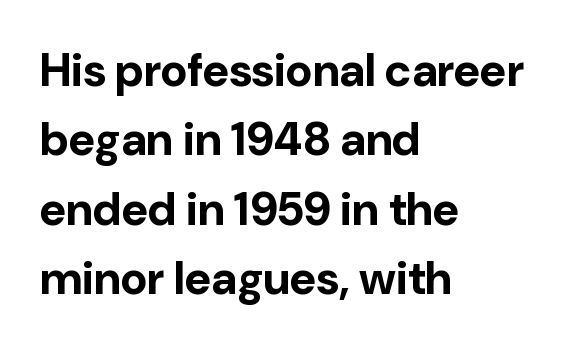
The image shows 46 px bold sans-serif type, upright; set left-aligned, normal line spacing (1.51x), normal letter spacing, not underlined; low stroke contrast and a medium x-height.
